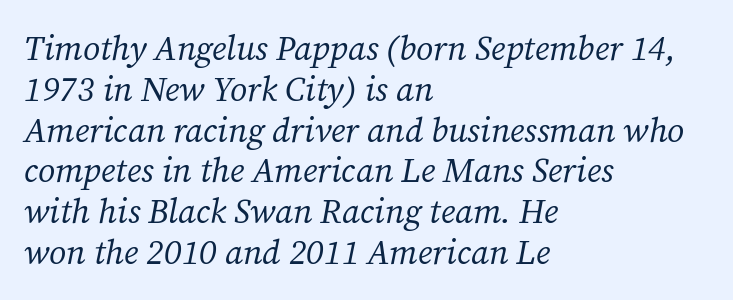
The face looks like a standard text weight, possibly lighter. Caption: standard tracking, unaltered. Check where the strokes stop: tiny serifs finish them off. When letters slant like this, we call the style italic.
